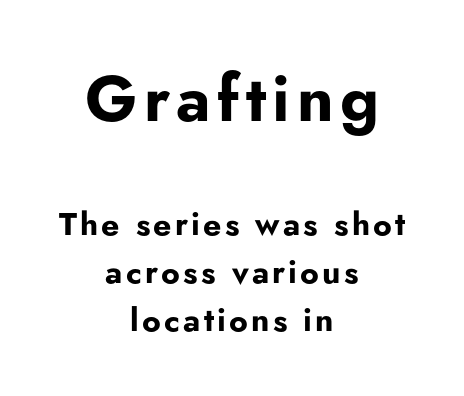
This rendering uses center alignment, leaving both contours irregular but symmetric. Type without underlining. Notice how thick the strokes are: this is what a full bold looks like. The rendering shows plain stroke endings on the letterforms — a sans-serif design. Proportional: the letters do not fall into vertical columns.
